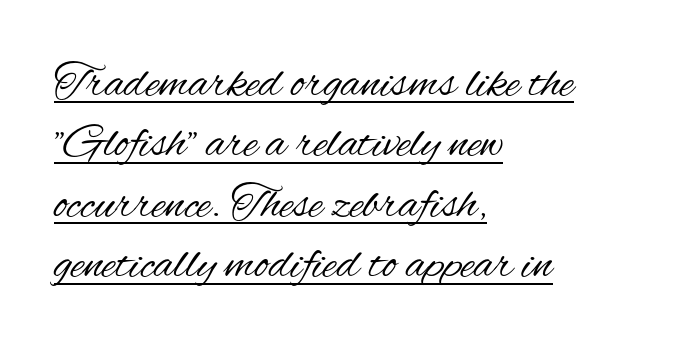
Is the stroke heavy? The answer is a plain regular-or-lighter. Between one letter and the next there's only the usual sliver of space. The passage shown is typeset with a sans-serif family. Is there an underline? Yes — a line sits under the letters. Rows of type keep a routine distance in the vertical direction.
